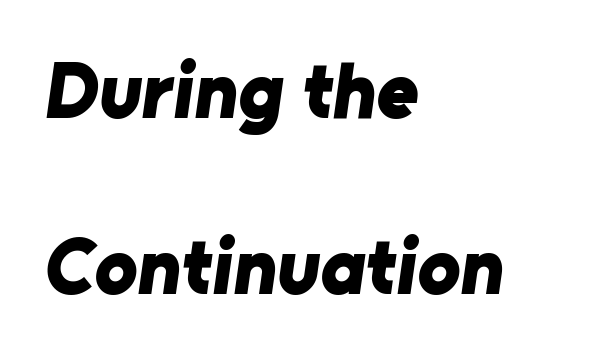
Q: Is the text bold? A: Yes.
Q: Is the typeface a serif or a sans-serif typeface? A: Sans-serif.
Q: Is the text underlined? A: No.
Q: How is the paragraph aligned? A: Left-aligned.
Q: Is the spacing between letters normal or unusually wide? A: Normal.
Q: Is the spacing between lines tight, normal or loose? A: Loose.
Q: Width (condensed, normal, or wide)? A: Normal.
Q: Stroke contrast? A: Low.
Q: x-height? A: Medium.
Q: Monospaced? A: No.
